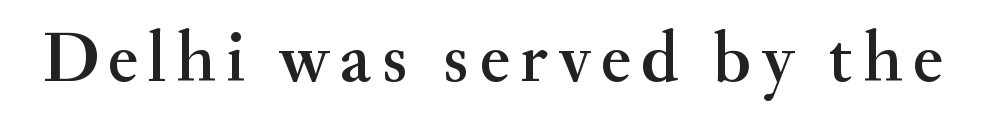
Q: Is the text italic (slanted)? A: No, it is upright.
Q: Is the typeface a serif or a sans-serif typeface? A: Serif.
Q: Is the text underlined? A: No.
Q: Width (condensed, normal, or wide)? A: Normal.
Q: Stroke contrast? A: Medium.
Q: x-height? A: Small.
Q: Monospaced? A: No.
